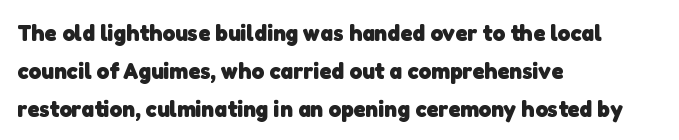
The image shows 24 px bold type; set left-aligned, normal line spacing (1.58x), normal letter spacing, not underlined.
